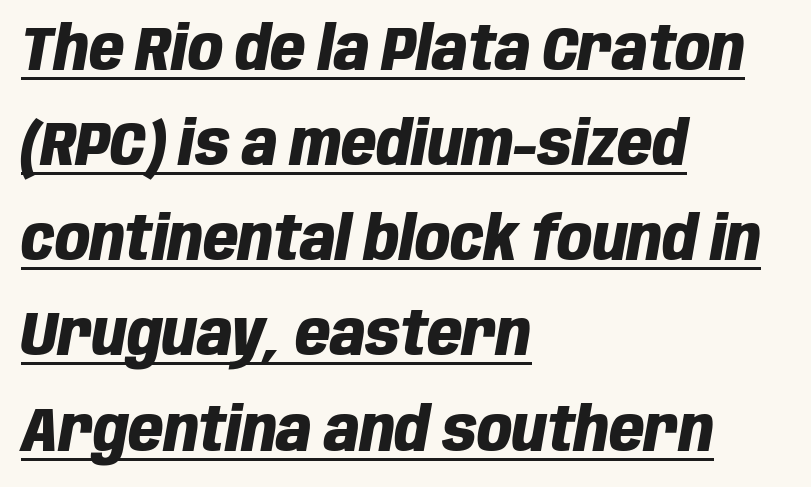
{"italic": "yes", "lean": "right", "slant_degrees": 10, "bold": "yes", "weight": "heavy", "width": "condensed", "stroke_contrast": "low", "x_height": "large", "monospaced": "no", "underline": "yes", "align": "left", "line_spacing": "normal", "line_spacing_ratio": 1.56, "letter_spacing": "normal", "letter_spacing_em": 0.0, "glyph_px": 61}
